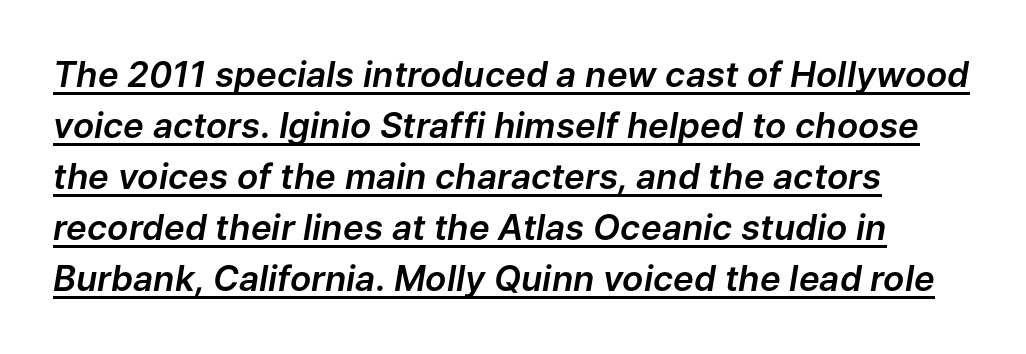
A typesetter would call this zero additional tracking. The lettering is marked with a stroke running underneath it. Every character sits at an angle, as italics do. Here the designer chose a conventional face with non-uniform glyph widths. What's the leading like? Ordinary, nothing unusual.
